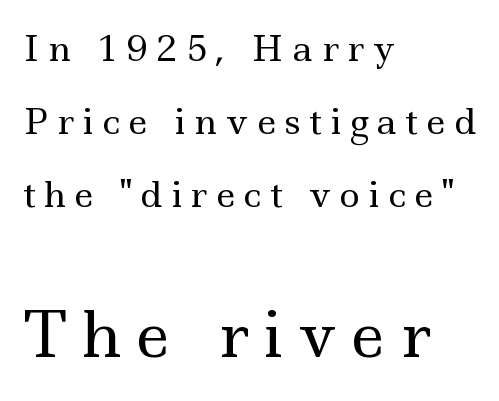
Q: Is the text bold? A: No.
Q: Is the text italic (slanted)? A: No, it is upright.
Q: Is the typeface a serif or a sans-serif typeface? A: Serif.
Q: Is the text underlined? A: No.
Q: How is the paragraph aligned? A: Left-aligned.
Q: Is the spacing between letters normal or unusually wide? A: Unusually wide.
Q: Is the spacing between lines tight, normal or loose? A: Loose.
Q: Which block of text is set in a larger size, the first (top) or the second (bottom)? A: The second (bottom) one.
Q: Width (condensed, normal, or wide)? A: Wide.
Q: x-height? A: Small.
Q: Monospaced? A: No.
